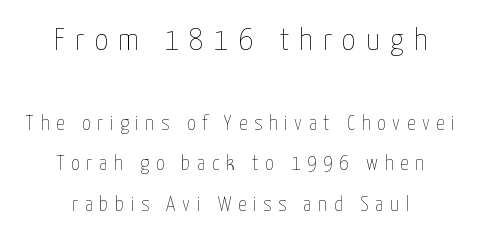
The image shows 32 px thin, condensed type, upright; set loose line spacing (1.94x), unusually wide letter spacing (+0.32 em), not underlined; the first (top) block is 1.52x larger; low stroke contrast and a medium x-height.
